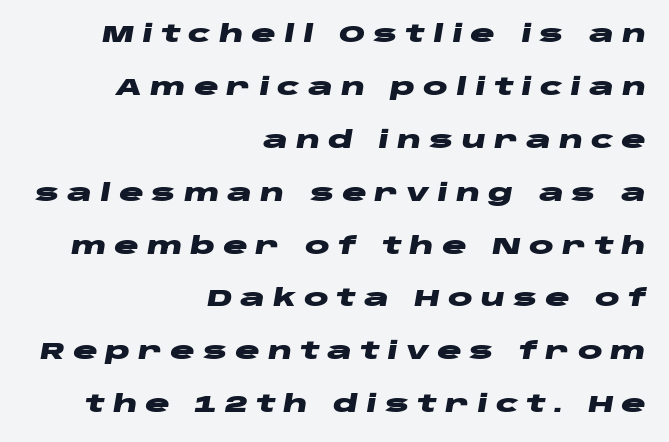
Q: Is the text bold? A: Yes.
Q: Is the text italic (slanted)? A: Yes, it leans right by about 10 degrees.
Q: Is the text underlined? A: No.
Q: How is the paragraph aligned? A: Right-aligned.
Q: Is the spacing between letters normal or unusually wide? A: Unusually wide.
Q: Is the spacing between lines tight, normal or loose? A: Loose.
